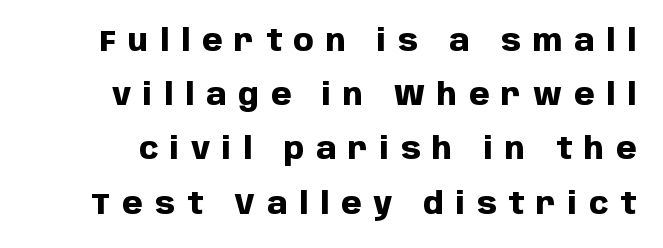
Q: Is the text bold? A: Yes.
Q: Is the text italic (slanted)? A: No, it is upright.
Q: Is the typeface a serif or a sans-serif typeface? A: Sans-serif.
Q: Is the text underlined? A: No.
Q: Is the spacing between letters normal or unusually wide? A: Unusually wide.
Q: Width (condensed, normal, or wide)? A: Normal.
Q: Stroke contrast? A: Low.
Q: x-height? A: Large.
Q: Monospaced? A: No.
